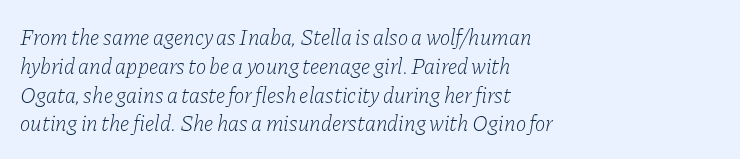
Is this a heavy cut? Hardly; it is regular or lighter. The glyphs look as if they've been sheared to an angle. Rule under the text: the space is simply empty. Left-aligned paragraph, ragged on the right. The passage shown stacks its lines at a standard gap.
